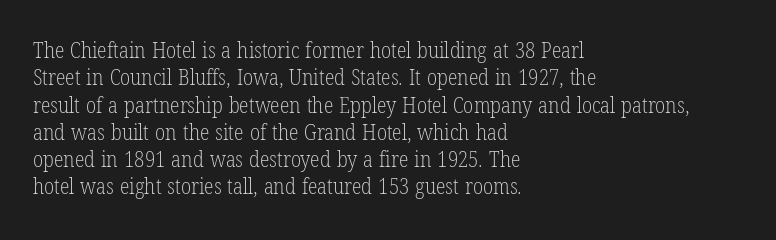
Q: Is the text bold? A: No.
Q: Is the text italic (slanted)? A: No, it is upright.
Q: Is the text underlined? A: No.
Q: How is the paragraph aligned? A: Left-aligned.
Q: Is the spacing between letters normal or unusually wide? A: Normal.
